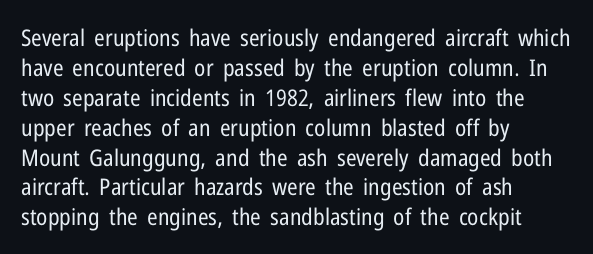
The lines are quadded left. The font sits on the lighter half of the weight spectrum, regular included. Tracking here is standard; glyphs follow each other at the usual distance. Italic? Not at all — the glyphs are vertical. Rule under the text: the space is simply empty.
